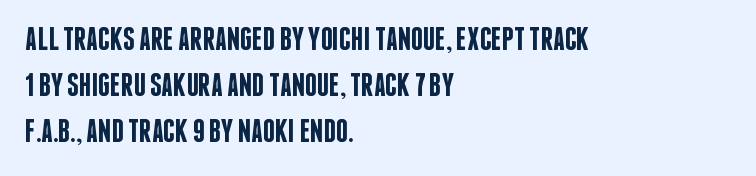
The image shows 33 px semibold, condensed sans-serif type, upright; set left-aligned, normal line spacing (1.39x), normal letter spacing, not underlined; low stroke contrast and a large x-height.
